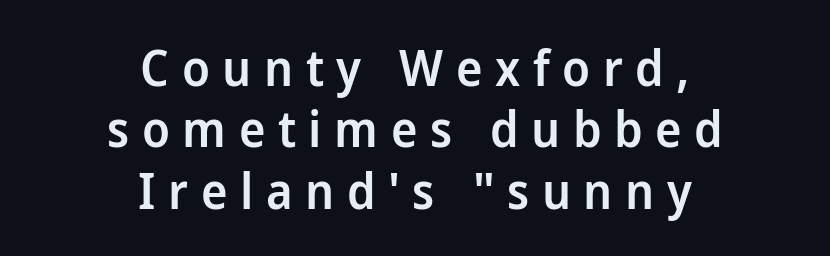
These lines were composed using upright roman letters. Each letter keeps its own natural width here, so spacing adapts to shape. Loose tracking; the words dissolve into strings of separated letters. Typographically, this falls in the sans-serif category. Notice how the passage keeps no hard edge, just a central spine.
